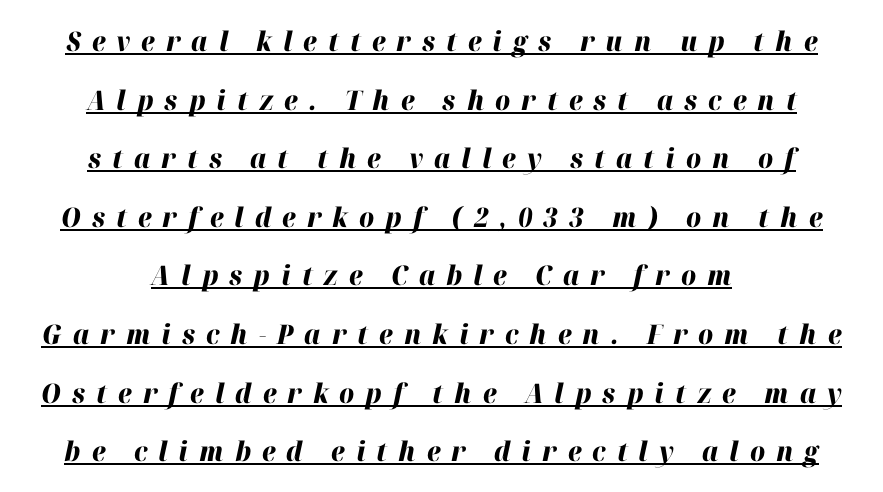
The text carries the slant typical of an italic or oblique font. Every letter is thick-stroked: bold, no question. The string is rendered with underlining switched on. The vertical gap from one line to the next is large. Honestly, the letter spacing is so wide it's the main thing you notice. This sample is center-justified, so both line endings float freely.
